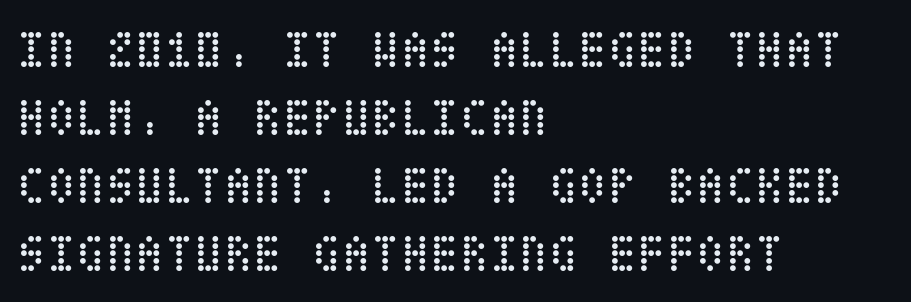
Q: Is the text bold? A: No.
Q: Is the text italic (slanted)? A: No, it is upright.
Q: Is the text underlined? A: No.
Q: How is the paragraph aligned? A: Left-aligned.
Q: Is the spacing between letters normal or unusually wide? A: Normal.
Q: Is the spacing between lines tight, normal or loose? A: Normal.
Q: Width (condensed, normal, or wide)? A: Condensed.
Q: Stroke contrast? A: Low.
Q: x-height? A: Large.
